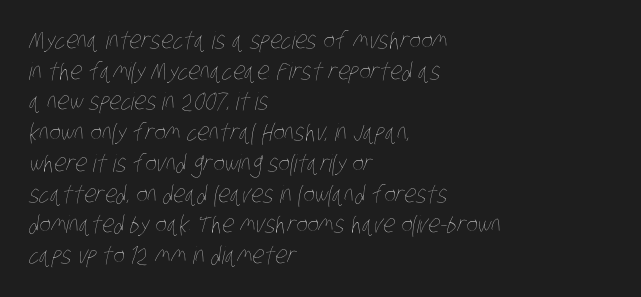
{"bold": "no", "underline": "no", "align": "left", "line_spacing": "normal", "line_spacing_ratio": 1.28, "letter_spacing": "normal", "letter_spacing_em": 0.0, "glyph_px": 24}
